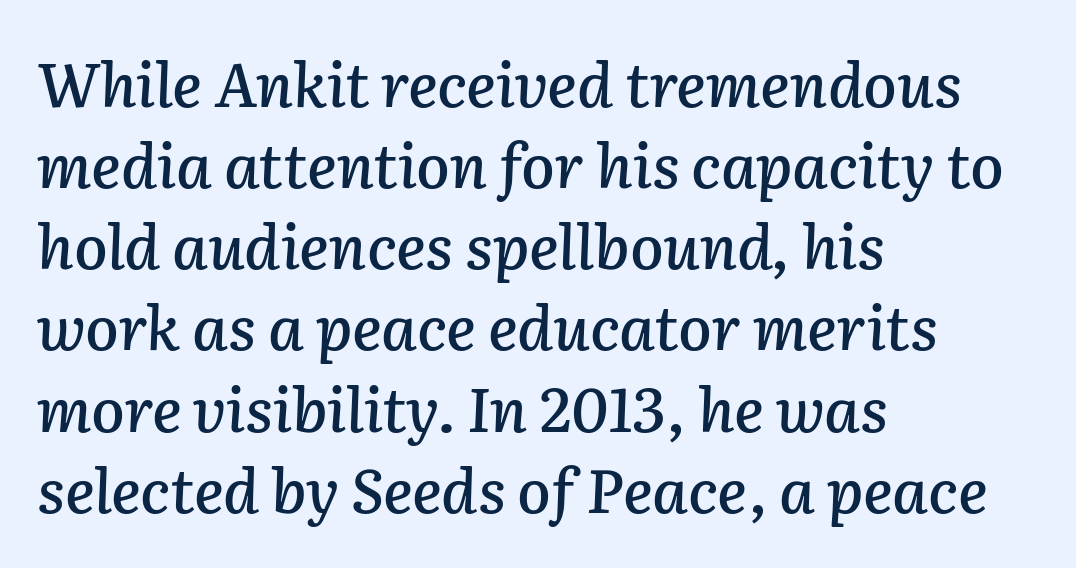
Q: Is the text italic (slanted)? A: Yes, it leans right by about 2 degrees.
Q: Is the text underlined? A: No.
Q: How is the paragraph aligned? A: Left-aligned.
Q: Is the spacing between letters normal or unusually wide? A: Normal.
Q: Is the spacing between lines tight, normal or loose? A: Normal.
Q: Width (condensed, normal, or wide)? A: Normal.
Q: Stroke contrast? A: Low.
Q: x-height? A: Medium.
Q: Monospaced? A: No.
